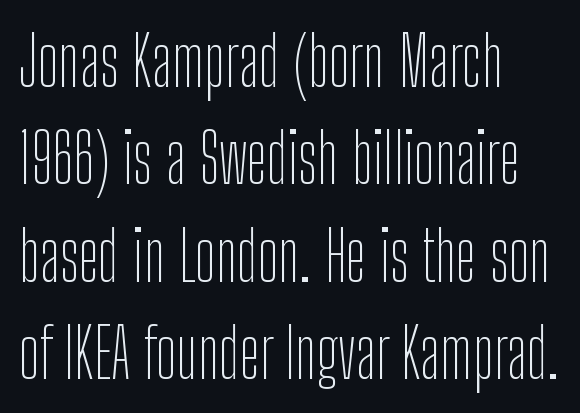
Q: Is the text bold? A: No.
Q: Is the text italic (slanted)? A: No, it is upright.
Q: Is the typeface a serif or a sans-serif typeface? A: Sans-serif.
Q: Is the text underlined? A: No.
Q: How is the paragraph aligned? A: Left-aligned.
Q: Is the spacing between letters normal or unusually wide? A: Normal.
Q: Is the spacing between lines tight, normal or loose? A: Normal.
Q: Width (condensed, normal, or wide)? A: Condensed.
Q: Stroke contrast? A: Low.
Q: x-height? A: Medium.
Q: Monospaced? A: No.
